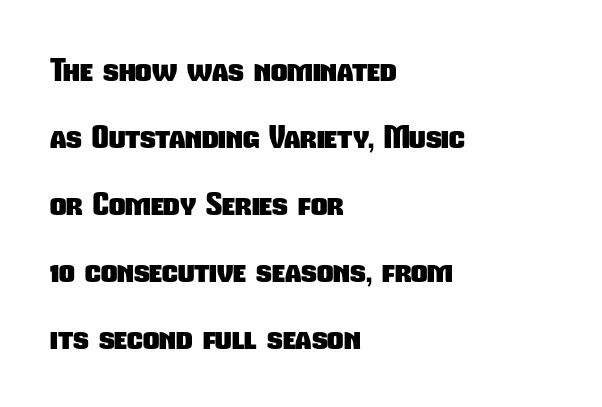
The image shows 32 px heavy, condensed sans-serif type; set left-aligned, loose line spacing (2.09x), normal letter spacing, not underlined; low stroke contrast and a medium x-height.
